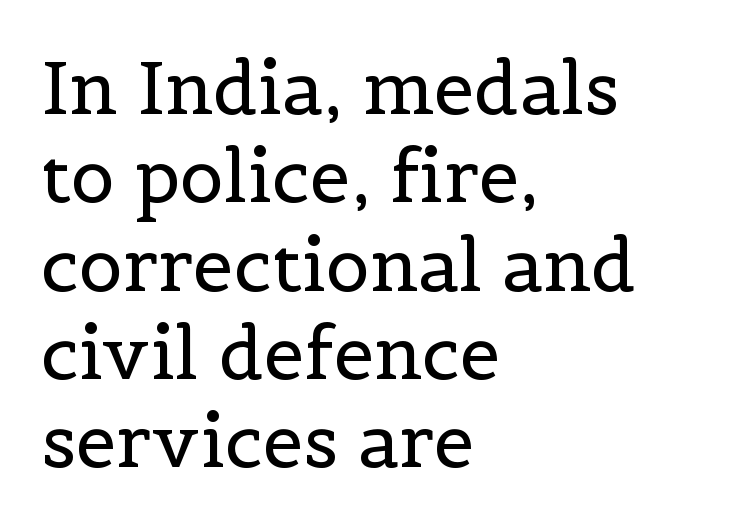
Q: Is the text bold? A: No.
Q: Is the text italic (slanted)? A: No, it is upright.
Q: Is the typeface a serif or a sans-serif typeface? A: Serif.
Q: Is the text underlined? A: No.
Q: How is the paragraph aligned? A: Left-aligned.
Q: Is the spacing between letters normal or unusually wide? A: Normal.
Q: Width (condensed, normal, or wide)? A: Normal.
Q: x-height? A: Medium.
Q: Monospaced? A: No.
